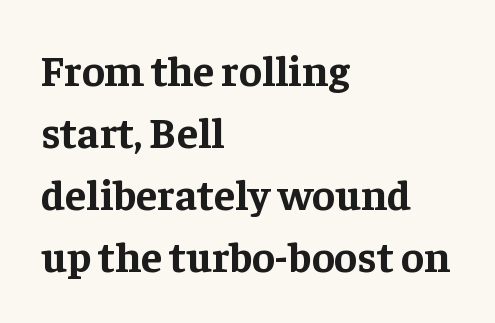
Q: Is the text bold? A: Yes.
Q: Is the text italic (slanted)? A: No, it is upright.
Q: Is the typeface a serif or a sans-serif typeface? A: Serif.
Q: Is the text underlined? A: No.
Q: How is the paragraph aligned? A: Left-aligned.
Q: Is the spacing between letters normal or unusually wide? A: Normal.
Q: Is the spacing between lines tight, normal or loose? A: Normal.
Q: Width (condensed, normal, or wide)? A: Normal.
Q: Stroke contrast? A: Low.
Q: x-height? A: Medium.
Q: Monospaced? A: No.
